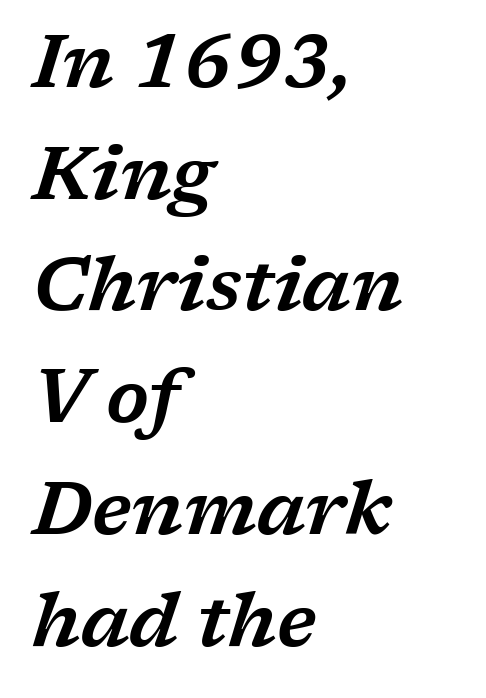
The image shows 74 px wide serif type, italic (leaning right); set left-aligned, normal line spacing (1.51x), normal letter spacing, not underlined; low stroke contrast and a medium x-height.
